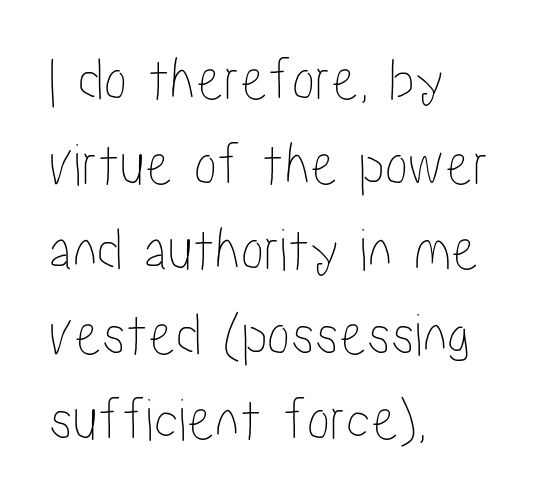
The image shows 62 px condensed type, upright; set left-aligned, normal line spacing (1.37x), normal letter spacing, not underlined; low stroke contrast and a medium x-height.
